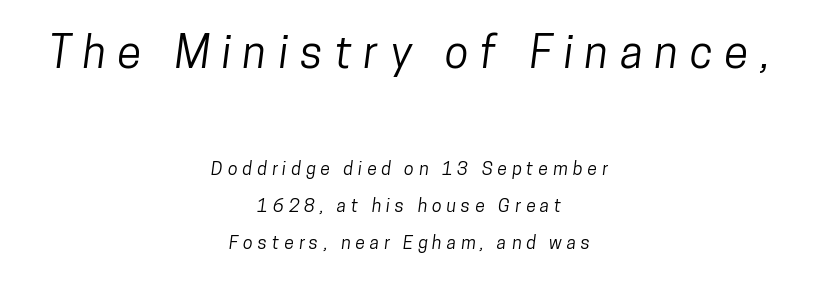
Q: Is the typeface a serif or a sans-serif typeface? A: Sans-serif.
Q: Is the text underlined? A: No.
Q: How is the paragraph aligned? A: Centered.
Q: Is the spacing between letters normal or unusually wide? A: Unusually wide.
Q: Is the spacing between lines tight, normal or loose? A: Loose.
Q: Which block of text is set in a larger size, the first (top) or the second (bottom)? A: The first (top) one.
Q: Width (condensed, normal, or wide)? A: Condensed.
Q: Stroke contrast? A: Low.
Q: x-height? A: Medium.
Q: Monospaced? A: No.
